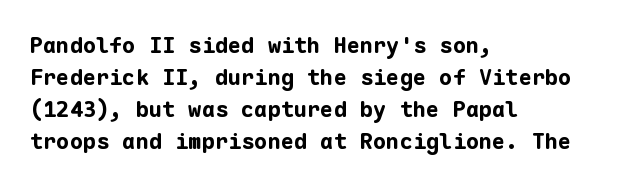
{"italic": "no", "bold": "yes", "underline": "no", "align": "left", "line_spacing": "normal", "line_spacing_ratio": 1.45, "letter_spacing": "normal", "letter_spacing_em": 0.0, "glyph_px": 22}
